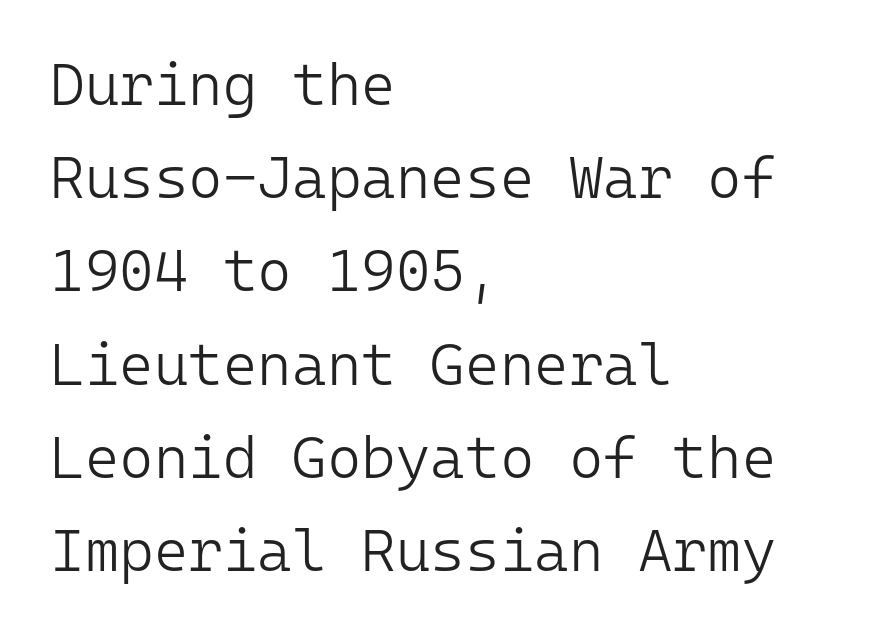
Q: Is the text bold? A: No.
Q: Is the text italic (slanted)? A: No, it is upright.
Q: Is the typeface a serif or a sans-serif typeface? A: Sans-serif.
Q: Is the text underlined? A: No.
Q: How is the paragraph aligned? A: Left-aligned.
Q: Is the spacing between letters normal or unusually wide? A: Normal.
Q: Is the spacing between lines tight, normal or loose? A: Normal.
Q: Width (condensed, normal, or wide)? A: Normal.
Q: Stroke contrast? A: Low.
Q: x-height? A: Medium.
Q: Monospaced? A: Yes.
